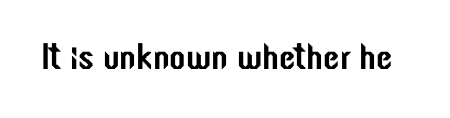
The image shows 37 px condensed sans-serif type, upright; set normal letter spacing, not underlined; low stroke contrast and a medium x-height.
